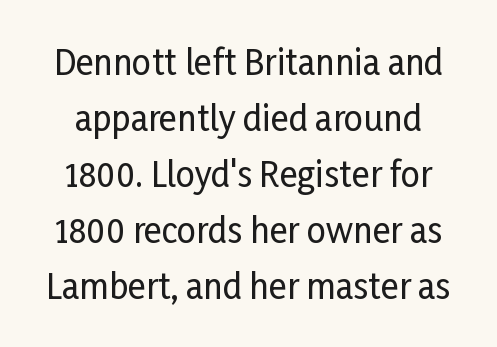
Q: Is the text italic (slanted)? A: No, it is upright.
Q: Is the typeface a serif or a sans-serif typeface? A: Sans-serif.
Q: Is the text underlined? A: No.
Q: Is the spacing between letters normal or unusually wide? A: Normal.
Q: Is the spacing between lines tight, normal or loose? A: Normal.
Q: Width (condensed, normal, or wide)? A: Condensed.
Q: Stroke contrast? A: Low.
Q: x-height? A: Medium.
Q: Monospaced? A: No.
